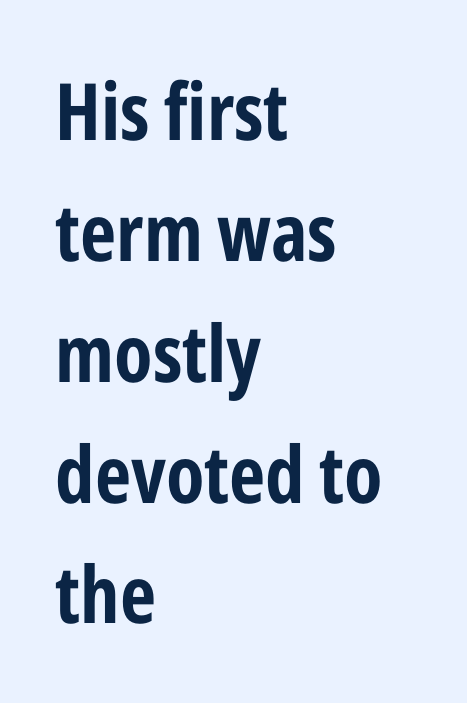
The passage shown is typed in a proportional face where columns would drift. Every letter is thick-stroked: bold, no question. Quick note: underline off. Quick note: interline space is typical.
